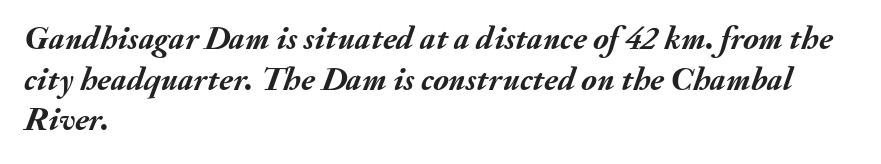
{"italic": "yes", "lean": "right", "slant_degrees": 20, "bold": "yes", "weight": "semibold", "width": "normal", "stroke_contrast": "medium", "x_height": "small", "monospaced": "no", "underline": "no", "align": "left", "line_spacing_ratio": 1.23, "letter_spacing": "normal", "letter_spacing_em": 0.0, "glyph_px": 33}
